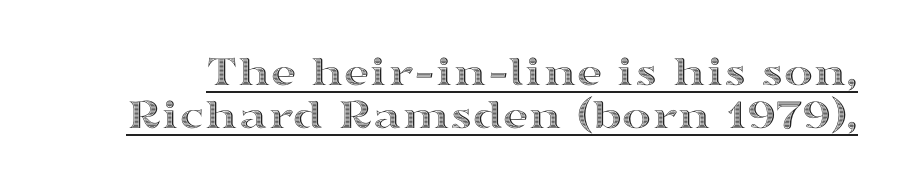
This is roman type, the default non-slanted kind. Honestly, the letter spacing is just normal — you wouldn't notice it. These lines are rendered in a variable-pitch font. The rendering uses the underline text-decoration. Vertically, the passage feels compressed, each row crowding the next.
